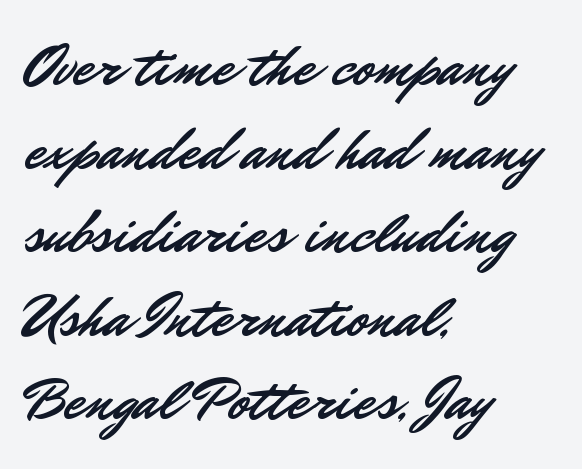
Q: Is the text italic (slanted)? A: Yes.
Q: Is the typeface a serif or a sans-serif typeface? A: Sans-serif.
Q: Is the text underlined? A: No.
Q: How is the paragraph aligned? A: Left-aligned.
Q: Is the spacing between letters normal or unusually wide? A: Normal.
Q: Is the spacing between lines tight, normal or loose? A: Normal.
Q: Width (condensed, normal, or wide)? A: Normal.
Q: Stroke contrast? A: Low.
Q: x-height? A: Small.
Q: Monospaced? A: No.
